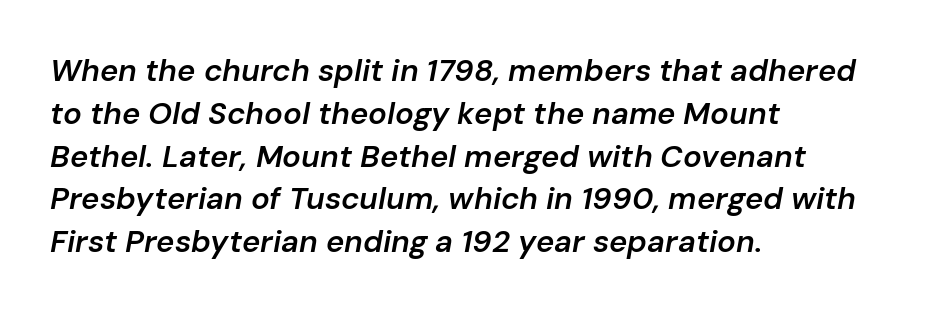
Q: Is the text bold? A: Semi-bold.
Q: Is the text italic (slanted)? A: Yes, it leans right by about 10 degrees.
Q: Is the text underlined? A: No.
Q: How is the paragraph aligned? A: Left-aligned.
Q: Is the spacing between letters normal or unusually wide? A: Normal.
Q: Is the spacing between lines tight, normal or loose? A: Normal.
Q: Width (condensed, normal, or wide)? A: Normal.
Q: Stroke contrast? A: Low.
Q: x-height? A: Medium.
Q: Monospaced? A: No.
